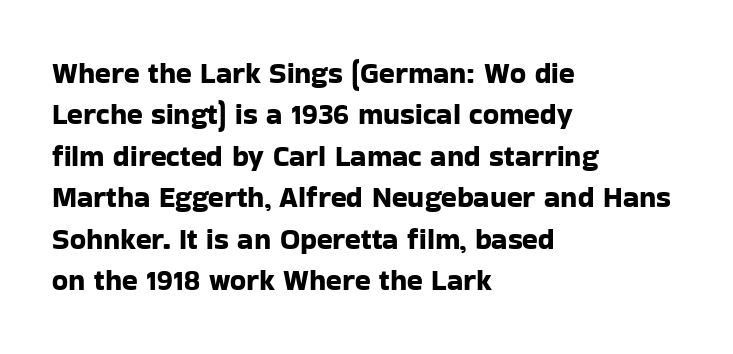
Q: Is the text italic (slanted)? A: No, it is upright.
Q: Is the typeface a serif or a sans-serif typeface? A: Sans-serif.
Q: Is the text underlined? A: No.
Q: How is the paragraph aligned? A: Left-aligned.
Q: Is the spacing between letters normal or unusually wide? A: Normal.
Q: Is the spacing between lines tight, normal or loose? A: Normal.
Q: Width (condensed, normal, or wide)? A: Normal.
Q: Stroke contrast? A: Low.
Q: x-height? A: Medium.
Q: Monospaced? A: No.
